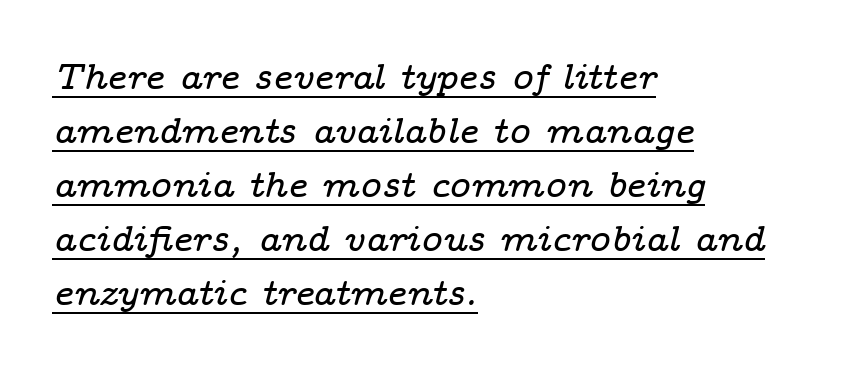
{"serif": "yes", "italic": "yes", "lean": "right", "slant_degrees": 14, "width": "wide", "stroke_contrast": "low", "x_height": "medium", "monospaced": "no", "underline": "yes", "align": "left", "line_spacing": "normal", "line_spacing_ratio": 1.5, "letter_spacing": "normal", "letter_spacing_em": 0.0, "glyph_px": 36}
